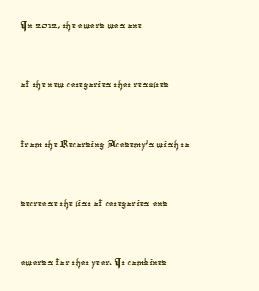
{"underline": "no", "align": "left", "line_spacing": "loose", "line_spacing_ratio": 2.47, "letter_spacing": "normal", "letter_spacing_em": 0.0, "glyph_px": 24}
